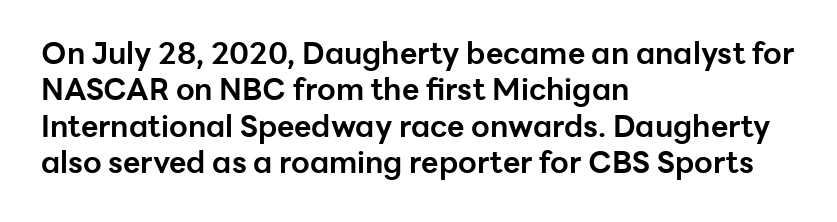
{"serif": "no", "italic": "no", "bold": "yes", "weight": "bold", "width": "normal", "stroke_contrast": "low", "x_height": "medium", "monospaced": "no", "underline": "no", "align": "left", "line_spacing_ratio": 1.21, "letter_spacing": "normal", "letter_spacing_em": 0.0, "glyph_px": 30}
